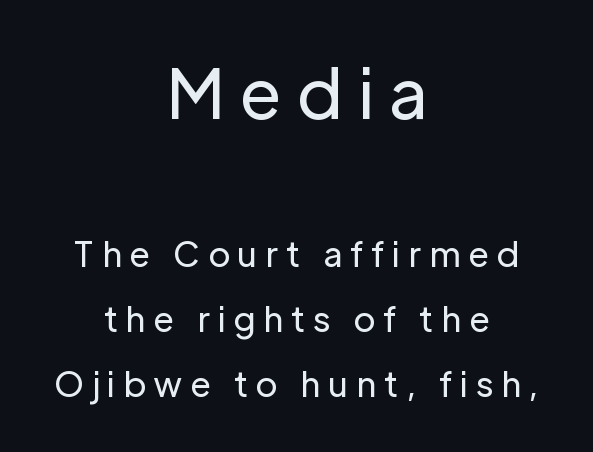
The image shows 68 px regular-weight sans-serif type, upright; set centered, loose line spacing (1.91x), unusually wide letter spacing (+0.22 em), not underlined; the first (top) block is 2.0x larger; low stroke contrast and a medium x-height.
